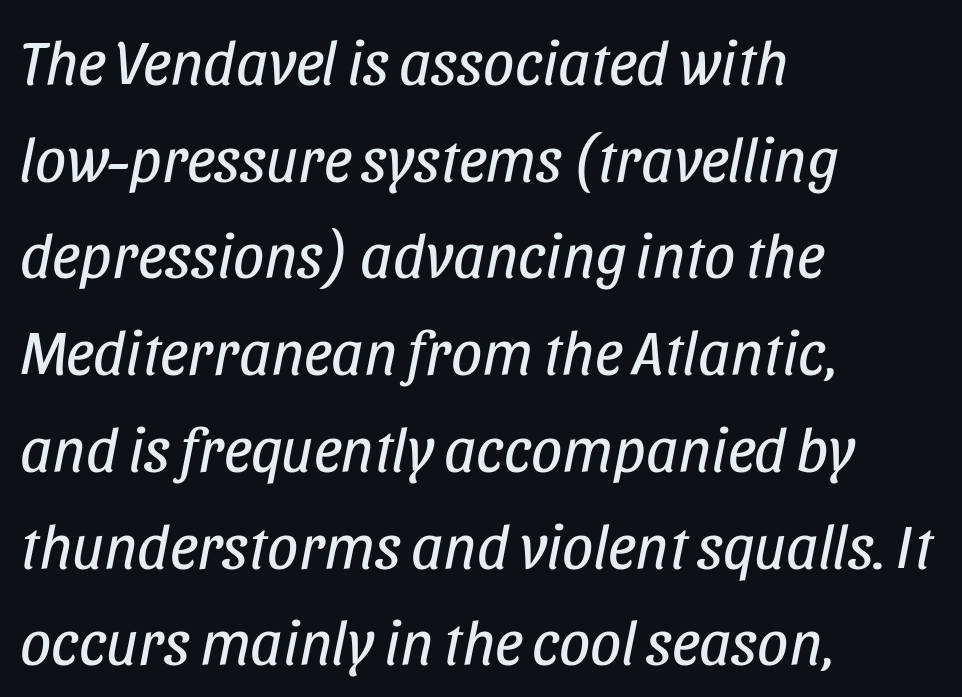
Q: Is the text bold? A: No.
Q: Is the text italic (slanted)? A: Yes, it leans right by about 11 degrees.
Q: Is the text underlined? A: No.
Q: How is the paragraph aligned? A: Left-aligned.
Q: Is the spacing between letters normal or unusually wide? A: Normal.
Q: Is the spacing between lines tight, normal or loose? A: Normal.
Q: Width (condensed, normal, or wide)? A: Condensed.
Q: Stroke contrast? A: Low.
Q: x-height? A: Large.
Q: Monospaced? A: No.
